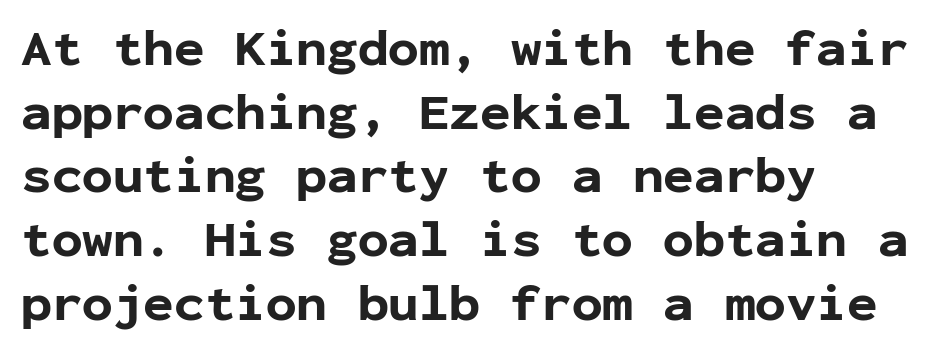
Q: Is the text bold? A: Yes.
Q: Is the text italic (slanted)? A: No, it is upright.
Q: Is the typeface a serif or a sans-serif typeface? A: Sans-serif.
Q: Is the text underlined? A: No.
Q: How is the paragraph aligned? A: Left-aligned.
Q: Is the spacing between letters normal or unusually wide? A: Normal.
Q: Is the spacing between lines tight, normal or loose? A: Normal.
Q: Width (condensed, normal, or wide)? A: Normal.
Q: Stroke contrast? A: Low.
Q: x-height? A: Medium.
Q: Monospaced? A: Yes.
